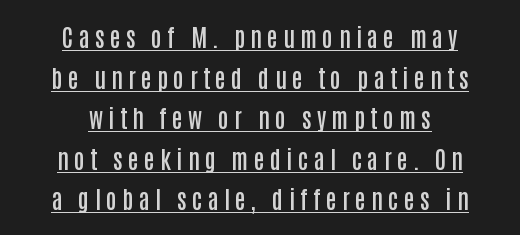
The image shows 24 px text type, upright; set centered, normal line spacing (1.69x), unusually wide letter spacing (+0.22 em), underlined.
